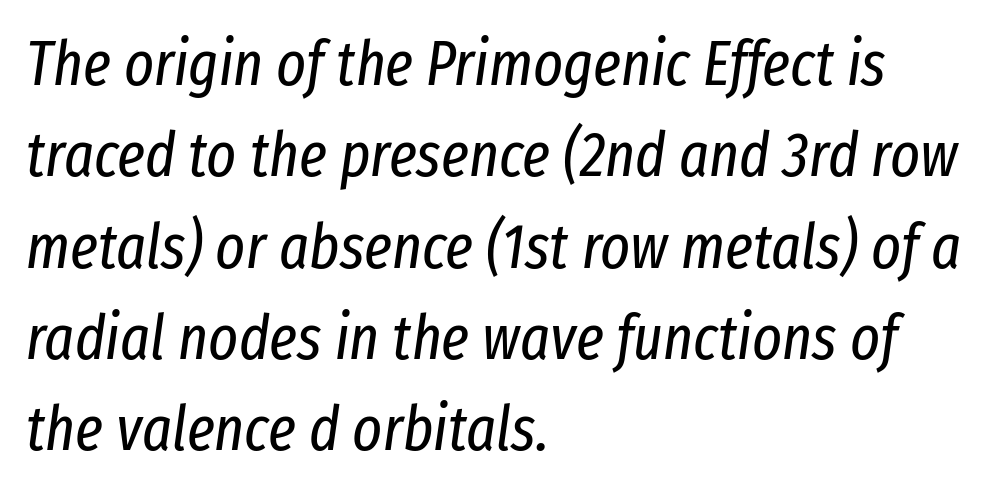
Plain, unruled lines of type. You can tell it's italic because the verticals aren't actually vertical. This sample keeps an unexceptional amount of space between lines. Honestly, the letter spacing is just normal — you wouldn't notice it.
